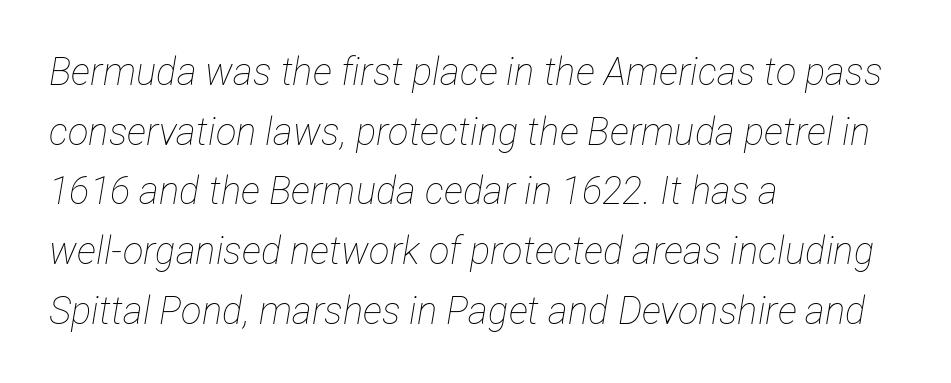
Q: Is the text bold? A: No.
Q: Is the text italic (slanted)? A: Yes, it leans right by about 12 degrees.
Q: Is the text underlined? A: No.
Q: How is the paragraph aligned? A: Left-aligned.
Q: Is the spacing between letters normal or unusually wide? A: Normal.
Q: Is the spacing between lines tight, normal or loose? A: Normal.
Q: Width (condensed, normal, or wide)? A: Condensed.
Q: Stroke contrast? A: Low.
Q: x-height? A: Medium.
Q: Monospaced? A: No.
